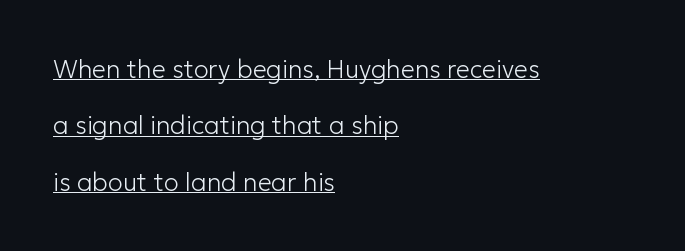
Vertical stems look standard width or narrower in stroke. Compared with a centered layout, this one pins lines to the left instead. Has an underline been added? It has. Is the letter spacing exaggerated? No — it looks like the ordinary default. One glance says open: line gaps are wider than usual. You can tell it's not italic because the verticals are truly vertical.
